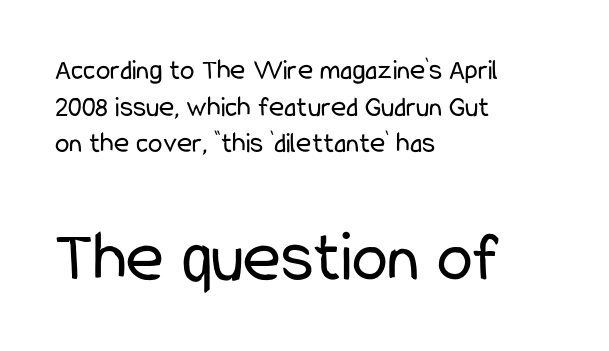
{"serif": "no", "italic": "no", "bold": "no", "weight": "regular", "width": "condensed", "stroke_contrast": "low", "x_height": "medium", "monospaced": "no", "underline": "no", "align": "left", "line_spacing": "normal", "line_spacing_ratio": 1.26, "letter_spacing": "normal", "letter_spacing_em": 0.0, "larger_block": "second", "size_ratio": 2.48, "glyph_px": 72}
